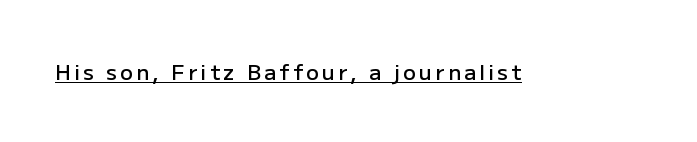
The image shows 21 px text type, upright; set underlined.
